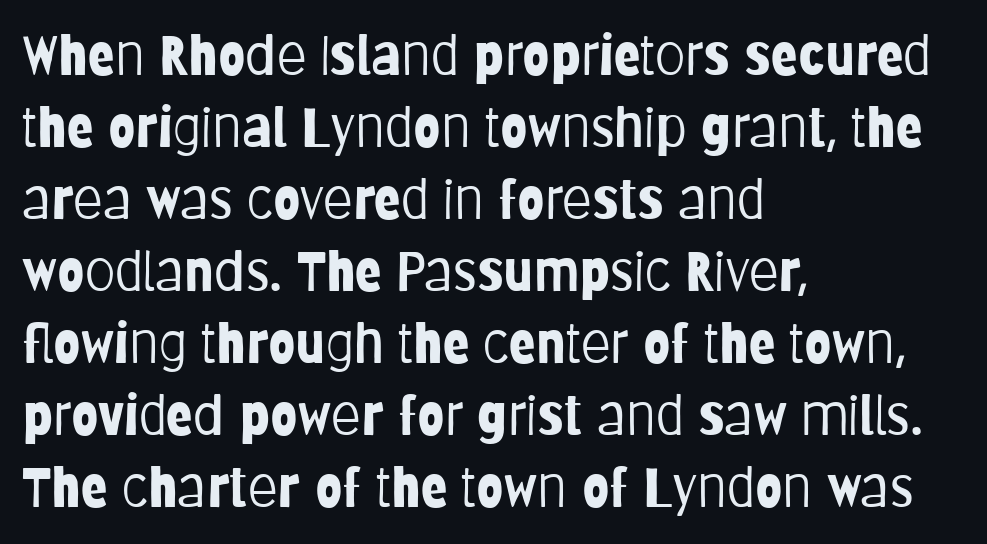
Q: Is the text bold? A: No.
Q: Is the text italic (slanted)? A: No, it is upright.
Q: Is the typeface a serif or a sans-serif typeface? A: Sans-serif.
Q: Is the text underlined? A: No.
Q: How is the paragraph aligned? A: Left-aligned.
Q: Is the spacing between letters normal or unusually wide? A: Normal.
Q: Is the spacing between lines tight, normal or loose? A: Normal.
Q: Width (condensed, normal, or wide)? A: Condensed.
Q: Stroke contrast? A: Low.
Q: x-height? A: Large.
Q: Monospaced? A: No.
